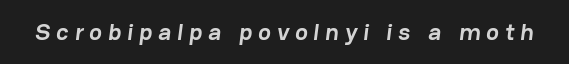
Q: Is the text bold? A: Yes.
Q: Is the text underlined? A: No.
Q: Is the spacing between letters normal or unusually wide? A: Unusually wide.
